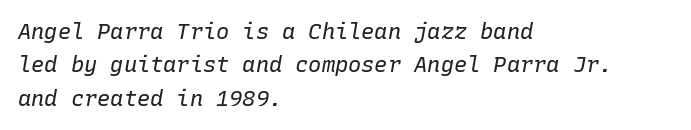
{"italic": "yes", "lean": "right", "slant_degrees": 10, "bold": "no", "underline": "no", "align": "left", "line_spacing": "normal", "line_spacing_ratio": 1.52, "letter_spacing": "normal", "letter_spacing_em": 0.0, "glyph_px": 22}
